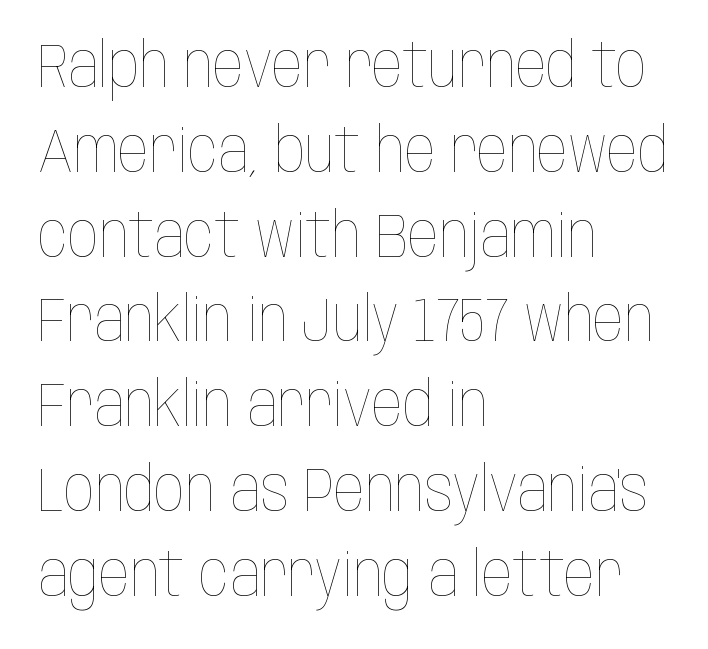
Letters have the restrained weight of plain body copy at most. Compared with typical body copy, the letter spacing here is the same. This sample has the flowing, uneven cadence of proportional lettering. Posture: straight, roman, zero tilt.
